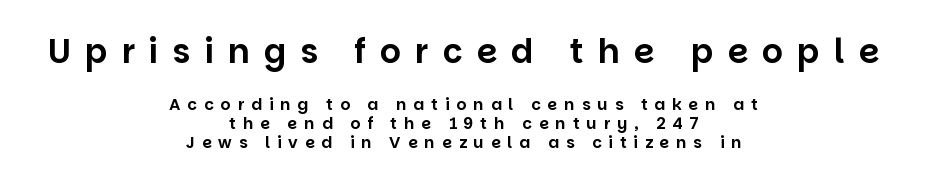
{"serif": "no", "italic": "no", "width": "normal", "stroke_contrast": "low", "x_height": "large", "monospaced": "no", "underline": "no", "align": "center", "line_spacing_ratio": 1.18, "letter_spacing": "wide", "letter_spacing_em": 0.43, "larger_block": "first", "size_ratio": 2.06, "glyph_px": 33}
